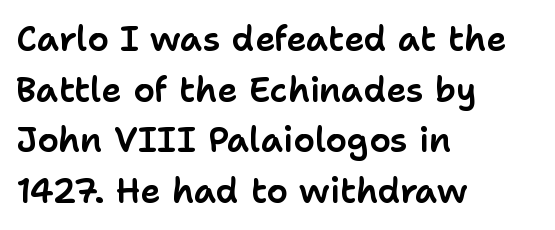
The strip under each line holds only bare page. Note: no serifs on the glyphs. Line spacing here is normal. Does extra space separate the letters? No, they use regular spacing.
